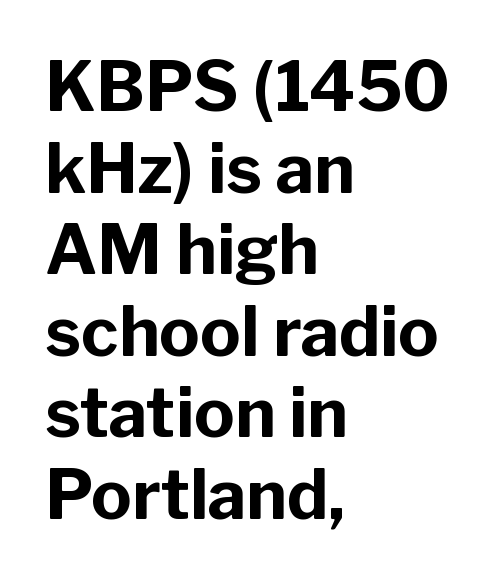
{"serif": "no", "italic": "no", "bold": "yes", "weight": "bold", "width": "normal", "stroke_contrast": "low", "x_height": "medium", "monospaced": "no", "underline": "no", "align": "left", "line_spacing_ratio": 1.2, "letter_spacing": "normal", "letter_spacing_em": 0.0, "glyph_px": 68}
